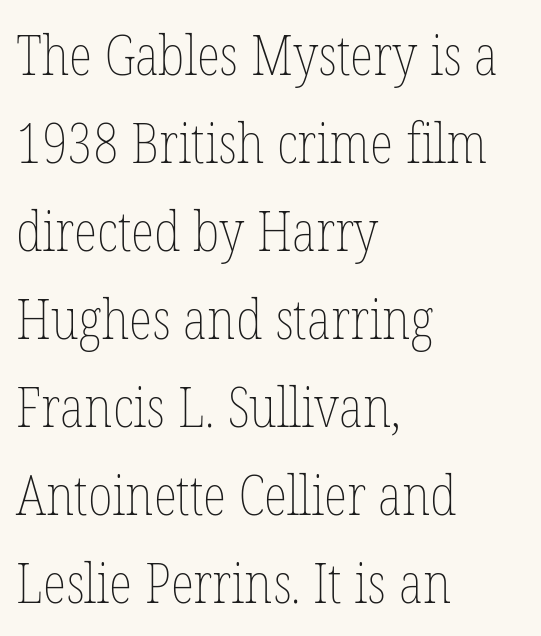
No chunkiness to these letters — they're not bold. Here the designer chose a conventional face with non-uniform glyph widths. Upright lettering throughout. One glance says typical: line gaps are just what's usual. Leftover space on each line is placed entirely after the last word.
